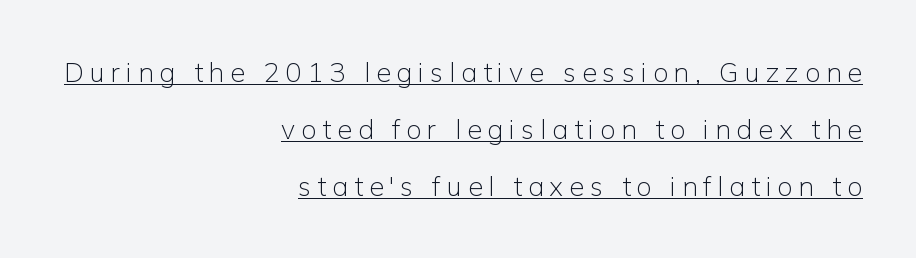
{"italic": "no", "bold": "no", "underline": "yes", "align": "right", "line_spacing": "loose", "line_spacing_ratio": 2.12, "letter_spacing": "wide", "letter_spacing_em": 0.22, "glyph_px": 27}
